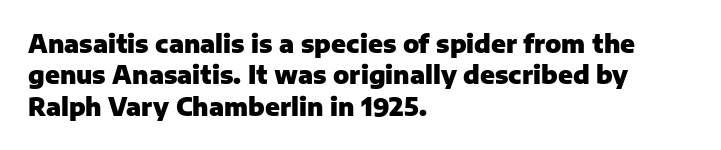
Caption: standard tracking, unaltered. In CSS terms this would be text-align: left. Unlike italic type, these characters show no tilt at all. A dark, heavy texture on the line: the type is bold.
